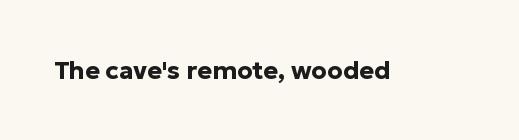
{"italic": "no", "bold": "yes", "underline": "no", "letter_spacing": "normal", "letter_spacing_em": 0.0, "glyph_px": 25}
